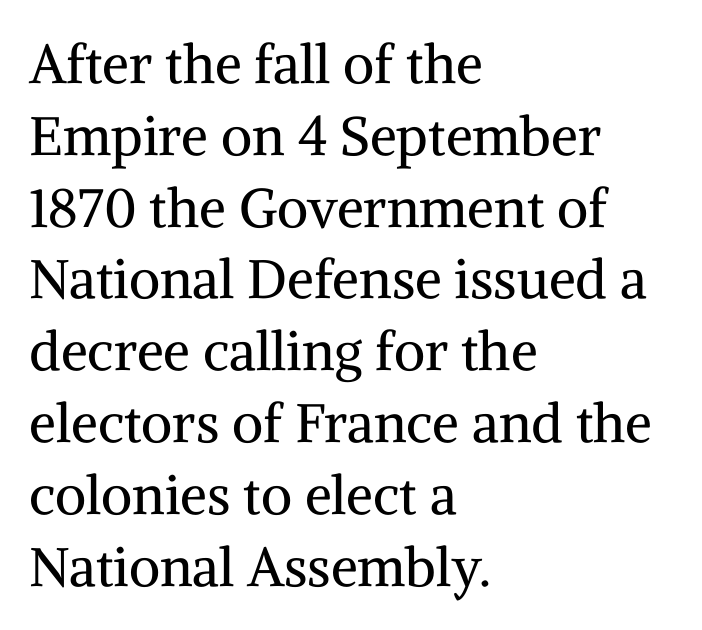
Q: Is the text bold? A: No.
Q: Is the text italic (slanted)? A: No, it is upright.
Q: Is the typeface a serif or a sans-serif typeface? A: Serif.
Q: Is the text underlined? A: No.
Q: How is the paragraph aligned? A: Left-aligned.
Q: Is the spacing between letters normal or unusually wide? A: Normal.
Q: Is the spacing between lines tight, normal or loose? A: Normal.
Q: Width (condensed, normal, or wide)? A: Normal.
Q: Stroke contrast? A: Medium.
Q: x-height? A: Medium.
Q: Monospaced? A: No.
